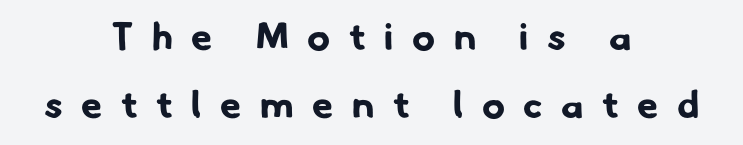
Q: Is the text bold? A: Yes.
Q: Is the typeface a serif or a sans-serif typeface? A: Sans-serif.
Q: Is the text underlined? A: No.
Q: How is the paragraph aligned? A: Centered.
Q: Is the spacing between letters normal or unusually wide? A: Unusually wide.
Q: Width (condensed, normal, or wide)? A: Normal.
Q: Stroke contrast? A: Low.
Q: x-height? A: Small.
Q: Monospaced? A: No.
